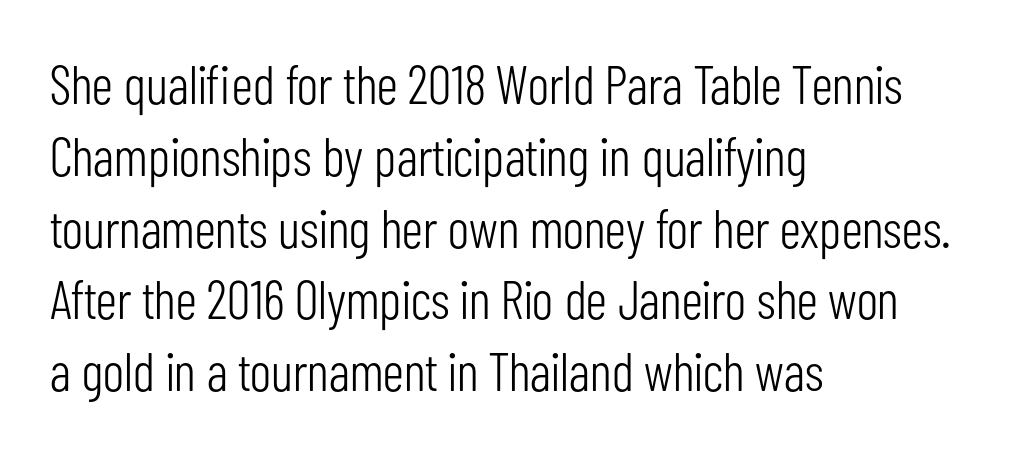
Each row of text sits above clean, open space. Visually the block forms a straight wall on the left and a jagged coastline on the right. Is the stroke heavy? The answer is a plain regular-or-lighter. Compared with typical body copy, the letter spacing here is the same. Normally led — the rows are evenly, conventionally spaced. The face used here is proportionally spaced, like ordinary book or web type.
